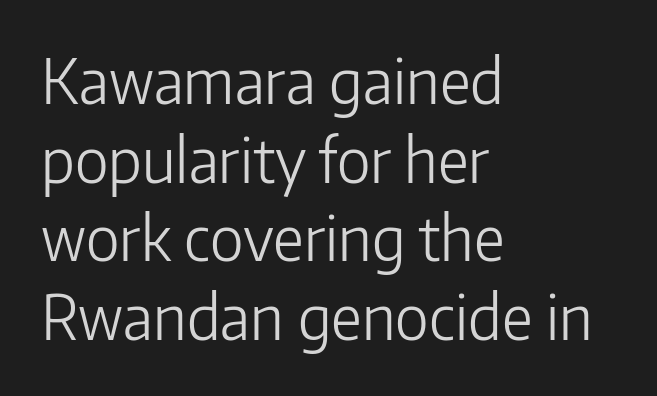
{"serif": "no", "italic": "no", "bold": "no", "weight": "light", "width": "normal", "stroke_contrast": "low", "x_height": "medium", "monospaced": "no", "underline": "no", "align": "left", "line_spacing": "normal", "line_spacing_ratio": 1.29, "letter_spacing": "normal", "letter_spacing_em": 0.0, "glyph_px": 61}
